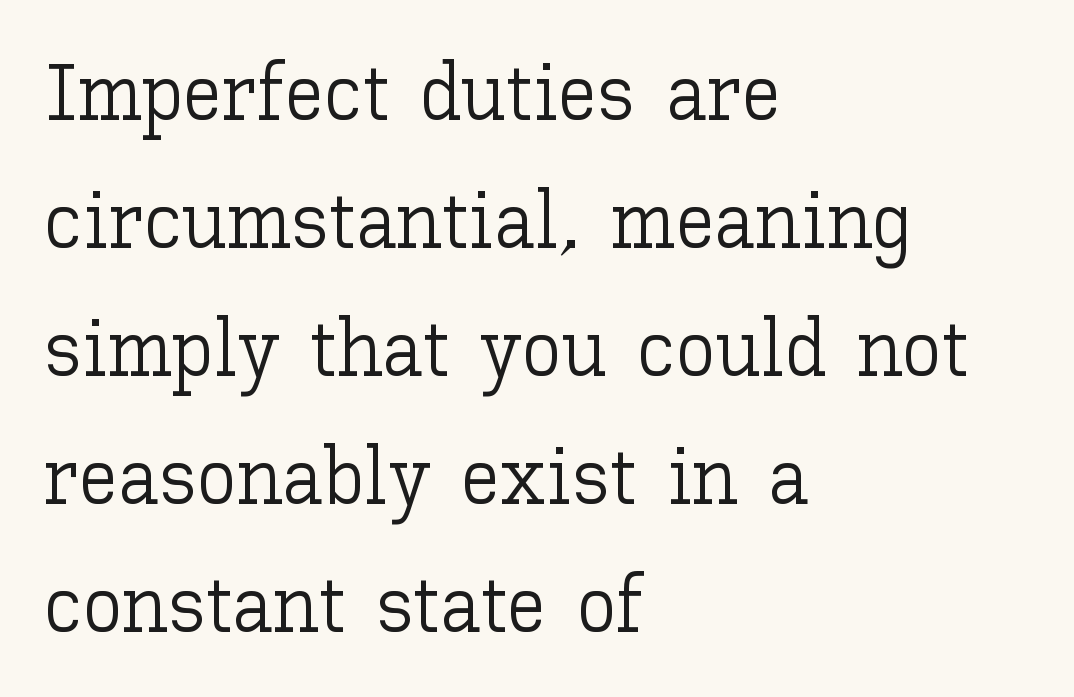
{"italic": "no", "bold": "no", "weight": "light", "width": "normal", "stroke_contrast": "low", "x_height": "medium", "monospaced": "no", "underline": "no", "align": "left", "line_spacing": "normal", "line_spacing_ratio": 1.6, "letter_spacing": "normal", "letter_spacing_em": 0.0, "glyph_px": 80}
